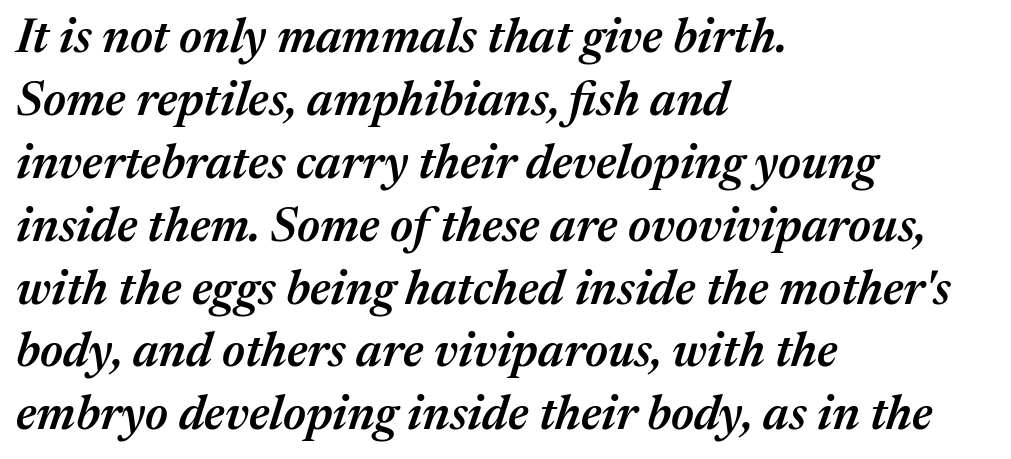
The image shows 48 px semibold type, italic (leaning right); set left-aligned, normal line spacing (1.31x), normal letter spacing, not underlined; medium stroke contrast and a medium x-height.
